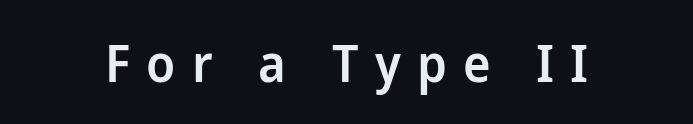
{"serif": "no", "italic": "no", "bold": "semi", "weight": "semibold", "width": "normal", "stroke_contrast": "low", "x_height": "medium", "monospaced": "no", "underline": "no", "letter_spacing": "wide", "letter_spacing_em": 0.31, "glyph_px": 52}
